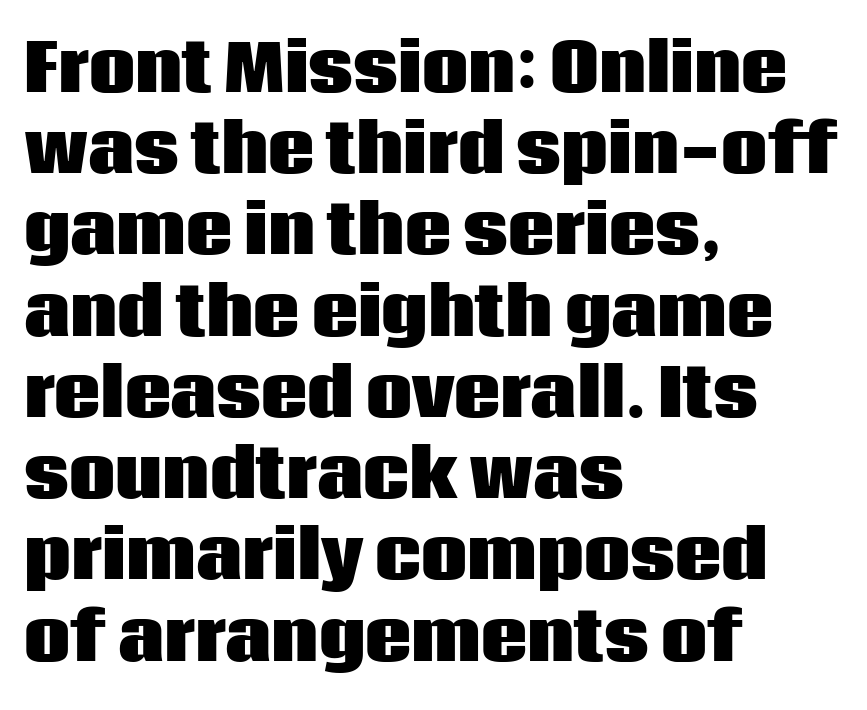
One glance says typical: line gaps are just what's usual. These lines are composed in type without serifs. A student would call this left alignment; a typographer would say flush left, rag right. The rendering keeps characters at their native spacing. Only glyphs here, with clear space below each row. Varying glyph widths throughout — classic text-font behaviour.
